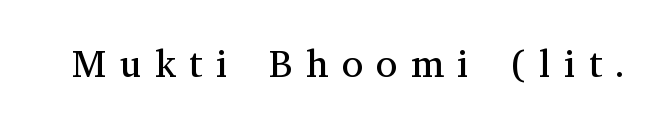
The image shows 39 px regular-weight serif type, upright; set unusually wide letter spacing (+0.34 em), not underlined; medium stroke contrast and a medium x-height.
